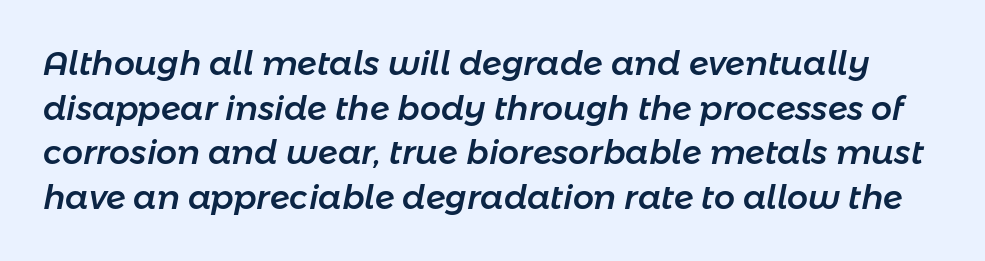
Notice how descenders clear the ascenders below comfortably — that's standard leading. The zone under the glyphs is completely vacant. Tracking value appears to be zero — textbook default spacing. Proportional: the letters do not fall into vertical columns. The face used here has a pronounced slope to its letters.
